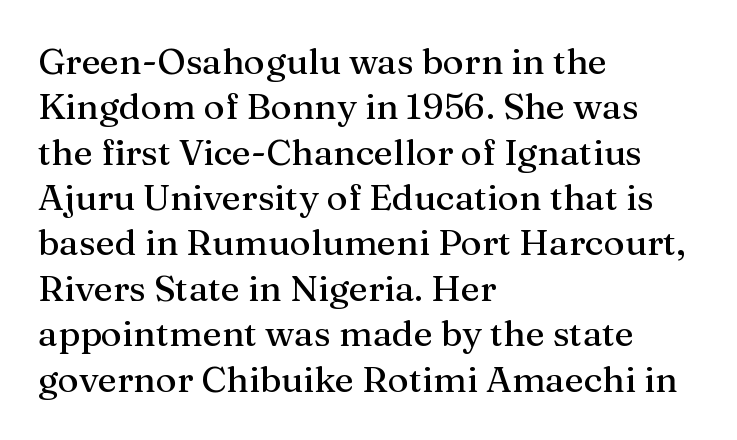
The image shows 36 px serif type, upright; set left-aligned, normal line spacing (1.26x), normal letter spacing, not underlined; medium stroke contrast and a medium x-height.
